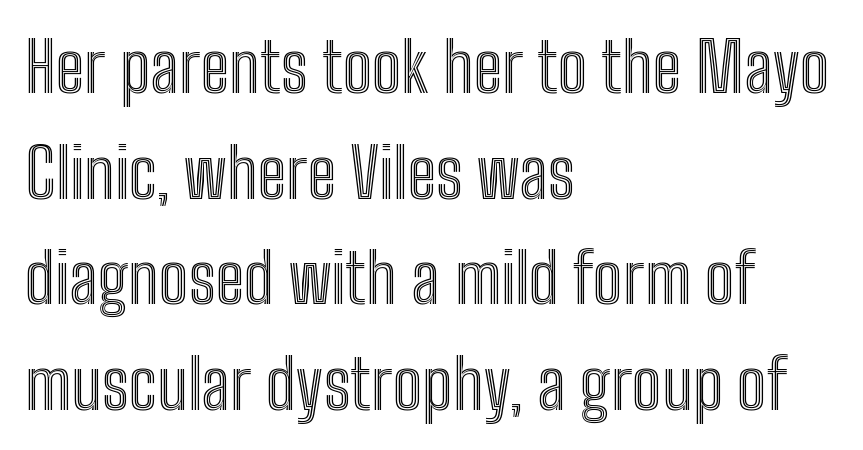
{"italic": "no", "width": "condensed", "x_height": "medium", "monospaced": "no", "underline": "no", "align": "left", "line_spacing": "normal", "line_spacing_ratio": 1.53, "letter_spacing": "normal", "letter_spacing_em": 0.0, "glyph_px": 69}
